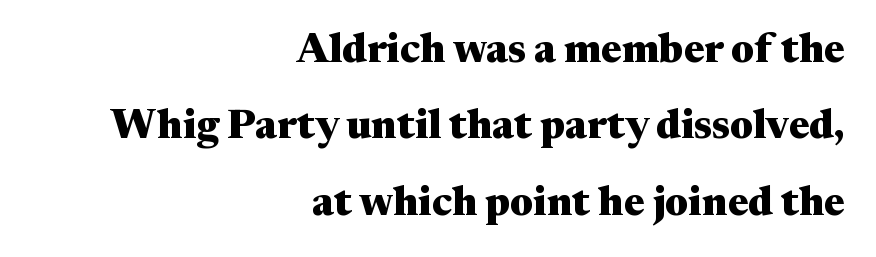
Q: Is the text bold? A: Yes.
Q: Is the text italic (slanted)? A: No, it is upright.
Q: Is the typeface a serif or a sans-serif typeface? A: Serif.
Q: Is the text underlined? A: No.
Q: How is the paragraph aligned? A: Right-aligned.
Q: Is the spacing between letters normal or unusually wide? A: Normal.
Q: Width (condensed, normal, or wide)? A: Wide.
Q: Stroke contrast? A: Medium.
Q: x-height? A: Medium.
Q: Monospaced? A: No.
